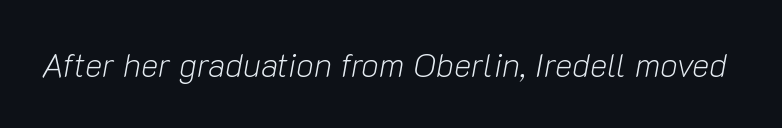
The image shows 33 px light type, italic (leaning right); set normal letter spacing, not underlined; low stroke contrast and a medium x-height.
